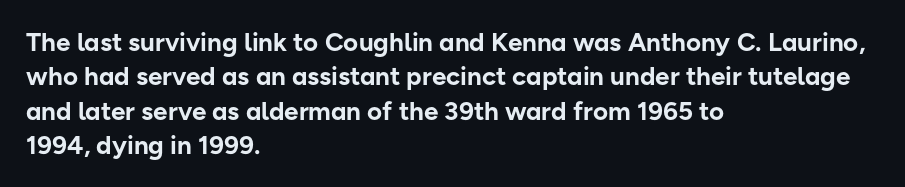
{"italic": "no", "bold": "yes", "underline": "no", "align": "left", "line_spacing": "normal", "line_spacing_ratio": 1.32, "letter_spacing": "normal", "letter_spacing_em": 0.0, "glyph_px": 26}
